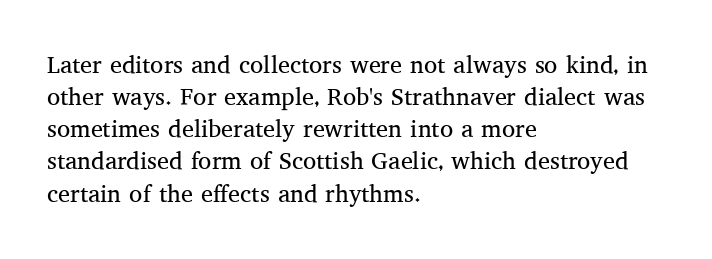
{"italic": "no", "bold": "no", "underline": "no", "align": "left", "line_spacing": "normal", "line_spacing_ratio": 1.34, "letter_spacing": "normal", "letter_spacing_em": 0.0, "glyph_px": 24}
